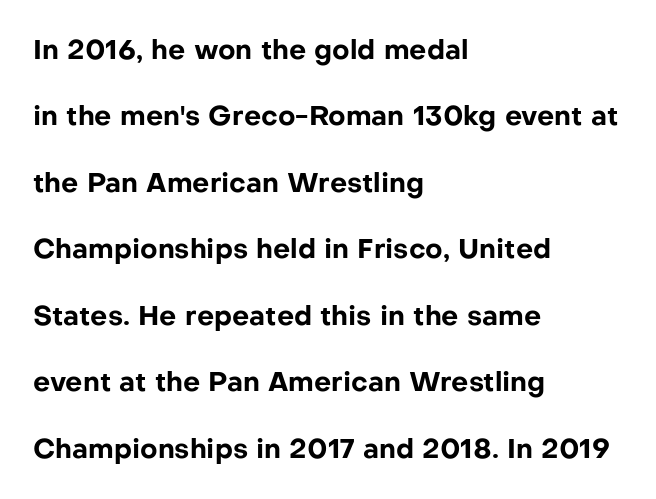
{"italic": "no", "bold": "yes", "underline": "no", "align": "left", "line_spacing": "loose", "line_spacing_ratio": 2.46, "letter_spacing": "normal", "letter_spacing_em": 0.0, "glyph_px": 27}
